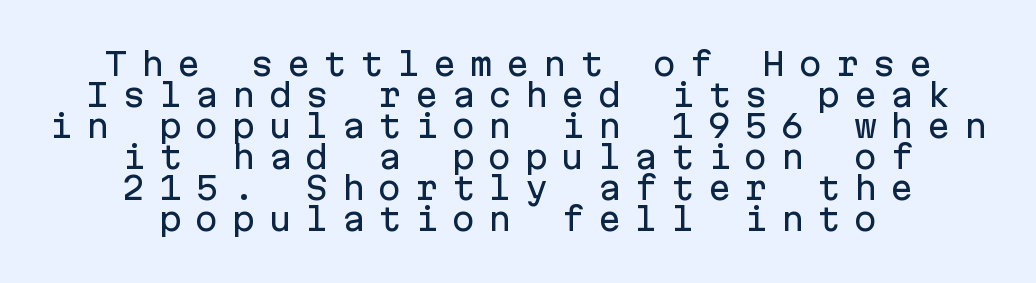
Q: Is the text italic (slanted)? A: No, it is upright.
Q: Is the typeface a serif or a sans-serif typeface? A: Sans-serif.
Q: Is the text underlined? A: No.
Q: How is the paragraph aligned? A: Centered.
Q: Is the spacing between letters normal or unusually wide? A: Unusually wide.
Q: Is the spacing between lines tight, normal or loose? A: Tight.
Q: Width (condensed, normal, or wide)? A: Normal.
Q: Stroke contrast? A: Low.
Q: x-height? A: Medium.
Q: Monospaced? A: Yes.
